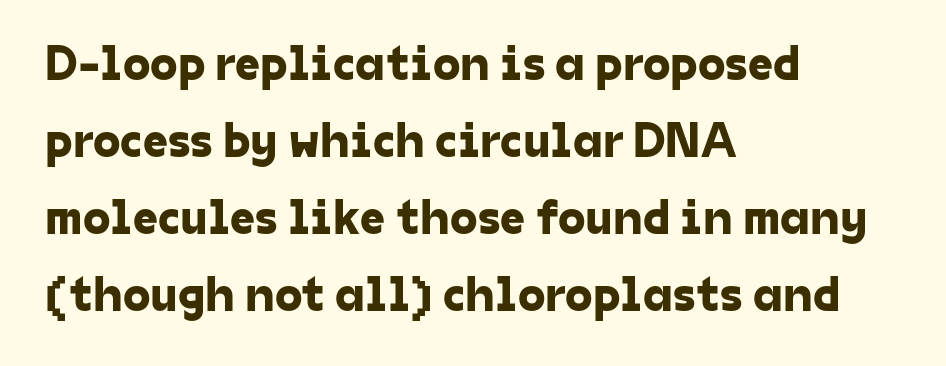
The image shows 50 px sans-serif type; set left-aligned, normal line spacing (1.54x), normal letter spacing, not underlined; low stroke contrast and a medium x-height.
